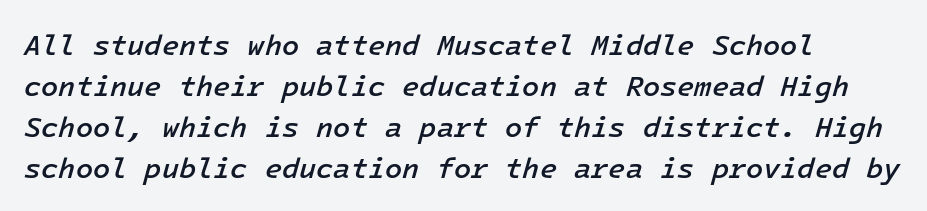
Q: Is the text bold? A: Semi-bold.
Q: Is the text italic (slanted)? A: Yes, it leans right by about 16 degrees.
Q: Is the text underlined? A: No.
Q: How is the paragraph aligned? A: Left-aligned.
Q: Is the spacing between letters normal or unusually wide? A: Normal.
Q: Is the spacing between lines tight, normal or loose? A: Normal.
Q: Width (condensed, normal, or wide)? A: Normal.
Q: Stroke contrast? A: Low.
Q: x-height? A: Medium.
